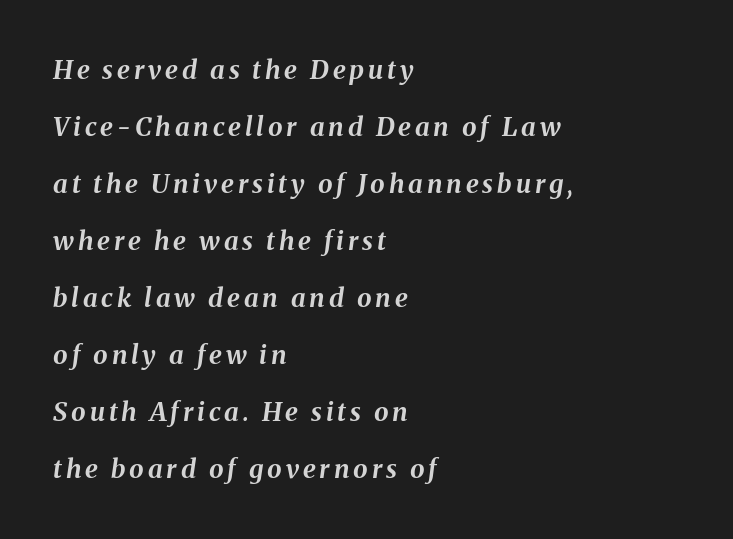
The paragraph has a hard left edge and a soft right edge. Students, this is bold: see how much ink each stroke carries. The foot of each line stays bare and open. Summary of vertical rhythm: relaxed, with wide interline spacing.
